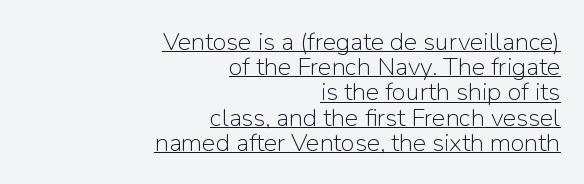
The compositor pushed each line to the right boundary. These lines huddle together more closely than default settings would place them. Letter spacing: default. Think standard paragraph weight, or any step lighter than that. Nope, not italic — everything's standing straight. The words here are underlined.
